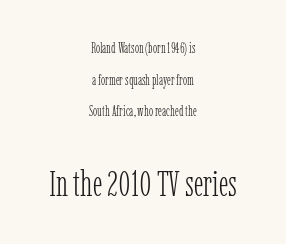
Q: Is the text bold? A: No.
Q: Is the text italic (slanted)? A: No, it is upright.
Q: Is the typeface a serif or a sans-serif typeface? A: Serif.
Q: Is the text underlined? A: No.
Q: How is the paragraph aligned? A: Centered.
Q: Is the spacing between letters normal or unusually wide? A: Normal.
Q: Is the spacing between lines tight, normal or loose? A: Loose.
Q: Which block of text is set in a larger size, the first (top) or the second (bottom)? A: The second (bottom) one.
Q: Width (condensed, normal, or wide)? A: Condensed.
Q: Stroke contrast? A: Low.
Q: x-height? A: Medium.
Q: Monospaced? A: No.
